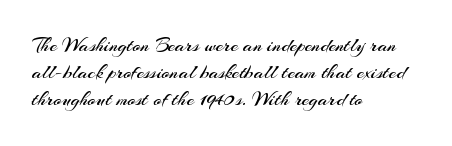
The image shows 21 px text type; set left-aligned, normal line spacing (1.29x), normal letter spacing, not underlined.
